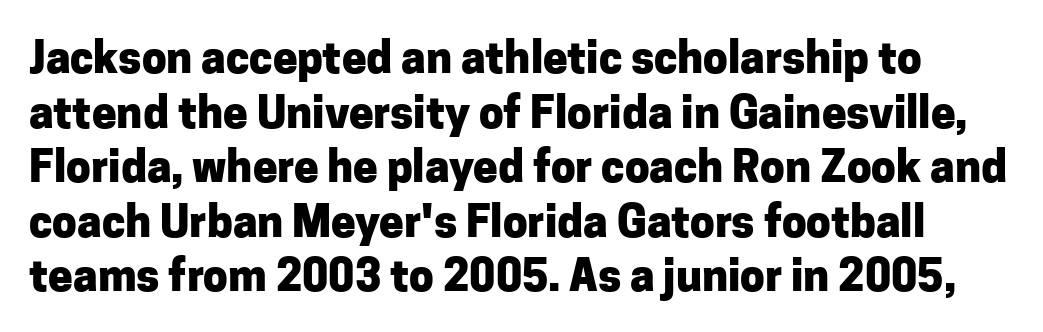
You can tell from the bare stems that sans-serif type was used. A dark, heavy texture on the line: the type is bold. Check under the words: just untouched page. Italic: no, the glyphs are upright roman. Character widths vary here, with narrow letters taking less room than wide ones.
